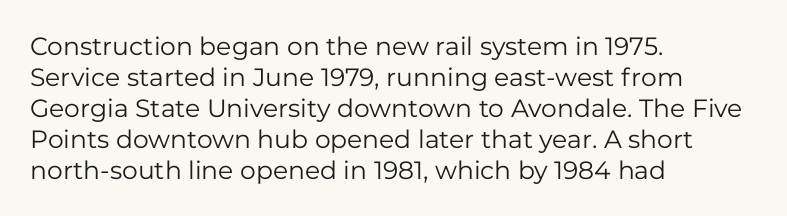
A light-to-regular cut is what we see here. Clear beneath every line of the passage. Vertical strokes here are truly vertical. The passage shown has conventional tracking throughout. Leftover space on each line is placed entirely after the last word.
